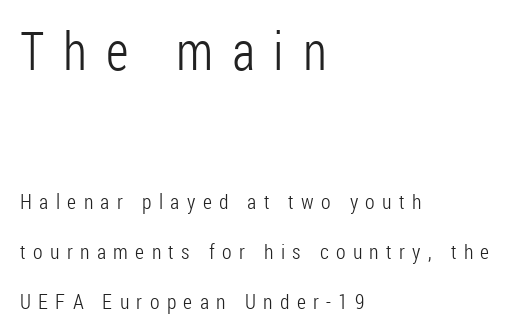
Summary of weight: not heavy and not bold. Is this a fixed-width face? No — the glyphs have proportional, varying widths. The block sitting higher on the canvas is the one with enlarged characters. The lettering holds an erect, upright posture throughout.
